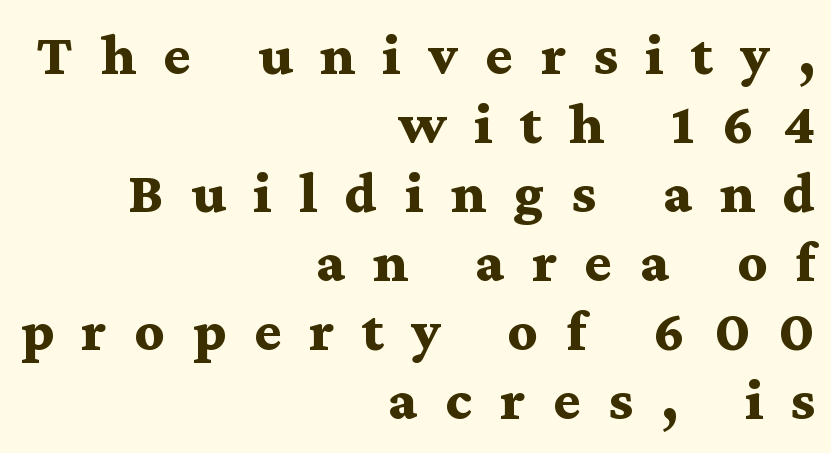
Horizontally, the lines are justified to the trailing edge only. The area under the type is left untouched. No italicization has been applied; the sample stays upright. You can tell from the footed stems that serif type was used. There is plenty of visible air inserted between adjacent glyphs. Typographic density is high because the face is bold.
